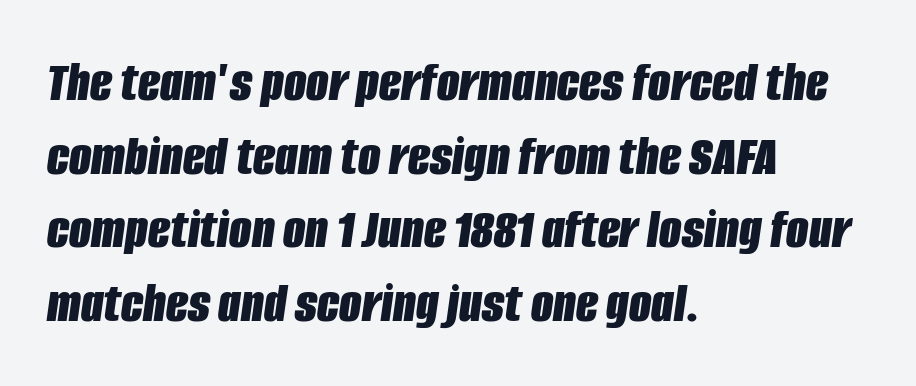
{"italic": "yes", "lean": "right", "slant_degrees": 8, "bold": "yes", "weight": "bold", "width": "condensed", "stroke_contrast": "low", "x_height": "large", "monospaced": "no", "underline": "no", "align": "left", "line_spacing": "normal", "line_spacing_ratio": 1.27, "letter_spacing": "normal", "letter_spacing_em": 0.0, "glyph_px": 58}
